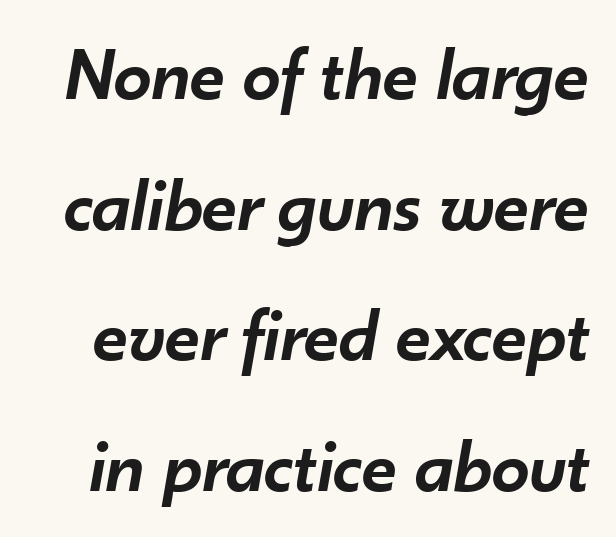
The space beneath each line is pristine and unruled. These lines keep a tight, regular rhythm from letter to letter. Bold? Not quite — semibold, heavier than regular but stopping short. Here the designer chose a conventional face with non-uniform glyph widths. Style check: oblique.
